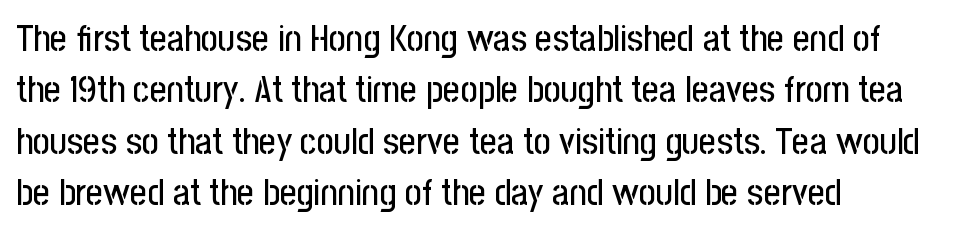
{"serif": "no", "italic": "no", "width": "condensed", "stroke_contrast": "low", "x_height": "medium", "monospaced": "no", "underline": "no", "align": "left", "line_spacing": "normal", "line_spacing_ratio": 1.39, "letter_spacing": "normal", "letter_spacing_em": 0.0, "glyph_px": 37}
